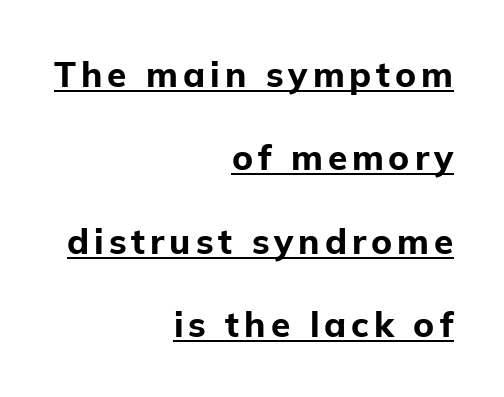
The image shows 35 px bold sans-serif type, upright; set right-aligned, loose line spacing (2.38x), underlined; low stroke contrast and a medium x-height.
